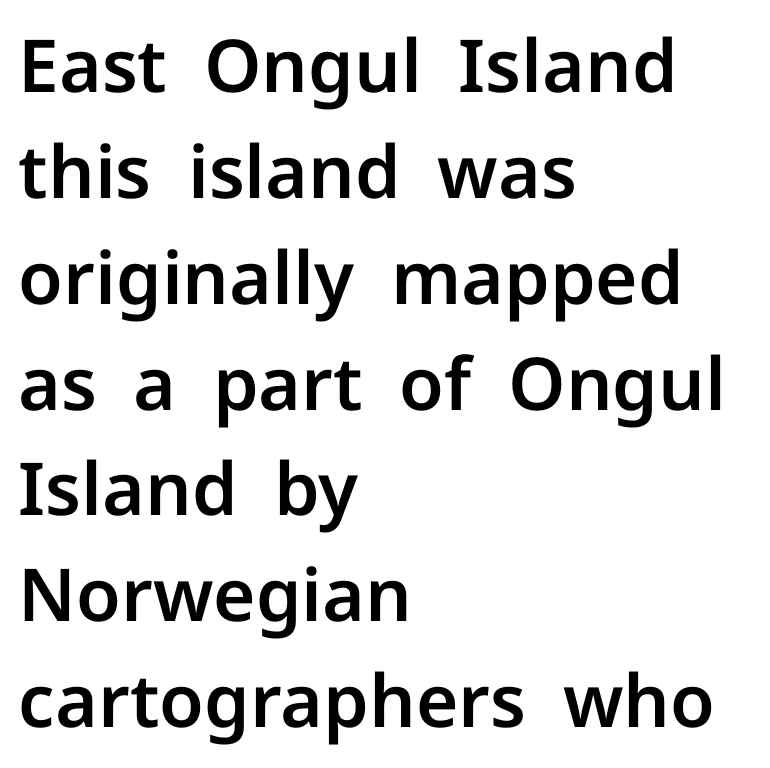
{"serif": "no", "italic": "no", "width": "normal", "stroke_contrast": "low", "x_height": "medium", "monospaced": "no", "underline": "no", "align": "left", "line_spacing": "normal", "line_spacing_ratio": 1.45, "letter_spacing": "normal", "letter_spacing_em": 0.0, "glyph_px": 73}
